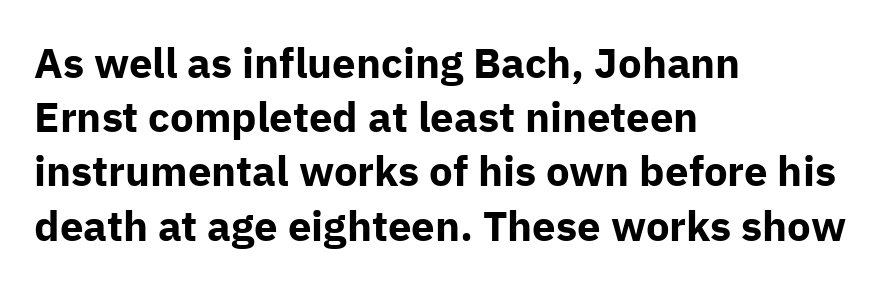
In terms of letterform style, serifs are entirely absent. Vertical strokes here are truly vertical. The designer left line spacing at the default. Underlining? Definitely not there. Proportional: the letters do not fall into vertical columns. Spacing between characters is what you'd get straight out of the box.
